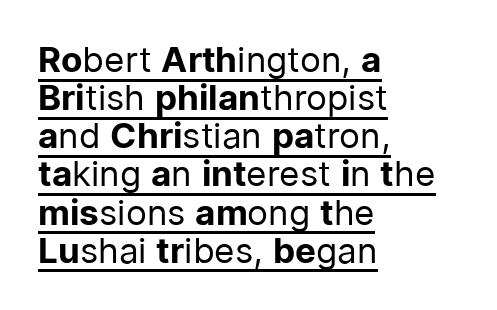
Q: Is the text bold? A: No.
Q: Is the text italic (slanted)? A: No, it is upright.
Q: Is the typeface a serif or a sans-serif typeface? A: Sans-serif.
Q: Is the text underlined? A: Yes.
Q: How is the paragraph aligned? A: Left-aligned.
Q: Is the spacing between letters normal or unusually wide? A: Normal.
Q: Is the spacing between lines tight, normal or loose? A: Tight.
Q: Width (condensed, normal, or wide)? A: Normal.
Q: Stroke contrast? A: Low.
Q: x-height? A: Medium.
Q: Monospaced? A: No.
